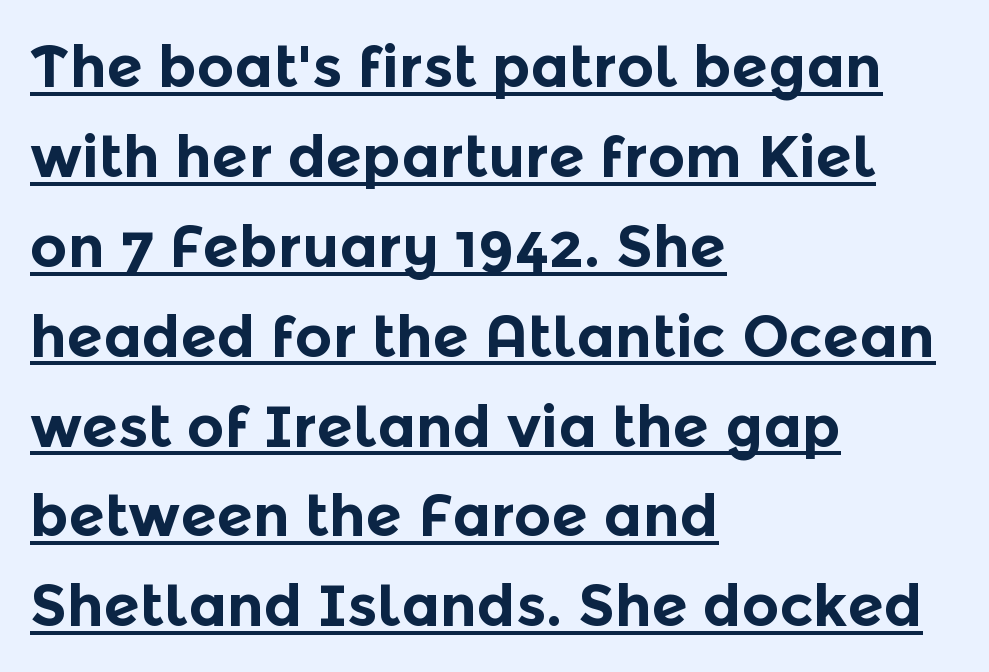
Q: Is the text bold? A: Yes.
Q: Is the text italic (slanted)? A: No, it is upright.
Q: Is the typeface a serif or a sans-serif typeface? A: Sans-serif.
Q: Is the text underlined? A: Yes.
Q: How is the paragraph aligned? A: Left-aligned.
Q: Is the spacing between letters normal or unusually wide? A: Normal.
Q: Is the spacing between lines tight, normal or loose? A: Normal.
Q: Width (condensed, normal, or wide)? A: Normal.
Q: x-height? A: Medium.
Q: Monospaced? A: No.
